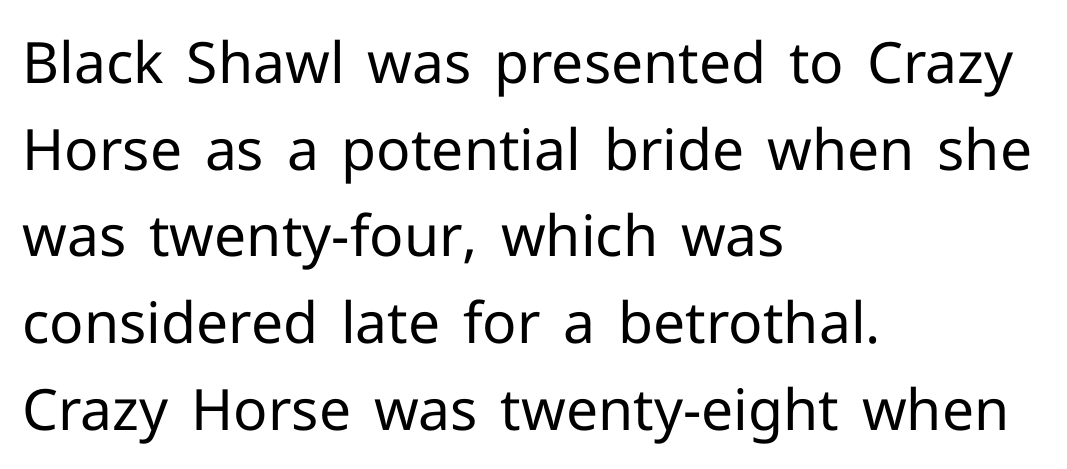
Bare-footed words on every line. The block of text has a typical density, with ordinary space between rows. The face looks like a standard text weight, possibly lighter. Think of a printed novel: that variable character pitch is what you see here. Line beginnings align vertically; line endings do not. Classification — sans serif.
